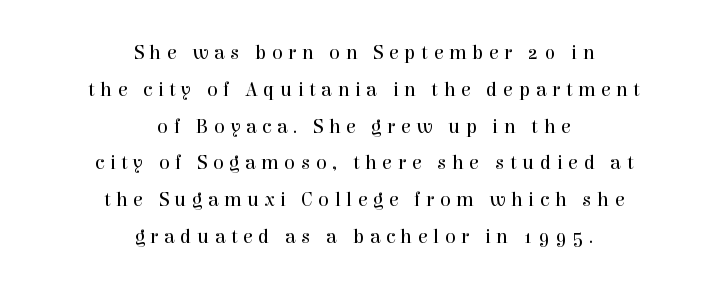
{"italic": "no", "bold": "no", "underline": "no", "align": "center", "line_spacing_ratio": 1.84, "letter_spacing": "wide", "letter_spacing_em": 0.28, "glyph_px": 20}
